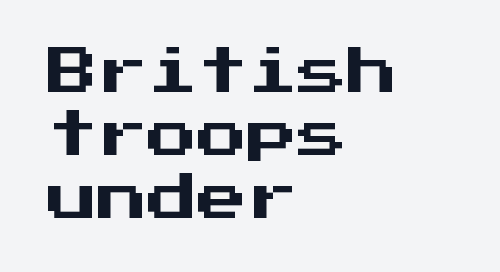
The image shows 50 px sans-serif type, upright, monospaced; set left-aligned, normal line spacing (1.26x), normal letter spacing, not underlined; medium stroke contrast and a medium x-height.
